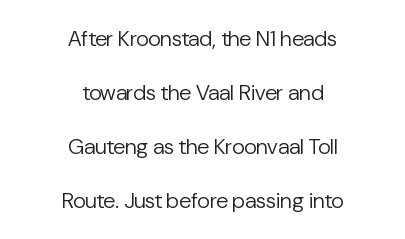
Q: Is the text bold? A: No.
Q: Is the text italic (slanted)? A: No, it is upright.
Q: Is the text underlined? A: No.
Q: How is the paragraph aligned? A: Centered.
Q: Is the spacing between letters normal or unusually wide? A: Normal.
Q: Is the spacing between lines tight, normal or loose? A: Loose.
